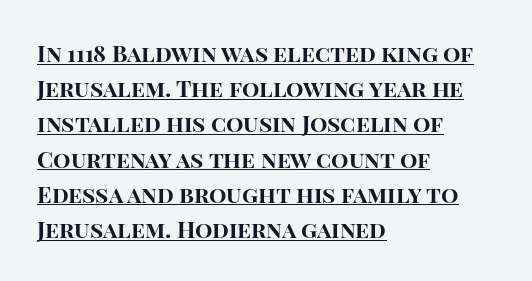
Q: Is the text bold? A: Yes.
Q: Is the text italic (slanted)? A: No, it is upright.
Q: Is the text underlined? A: Yes.
Q: How is the paragraph aligned? A: Left-aligned.
Q: Is the spacing between letters normal or unusually wide? A: Normal.
Q: Is the spacing between lines tight, normal or loose? A: Normal.
